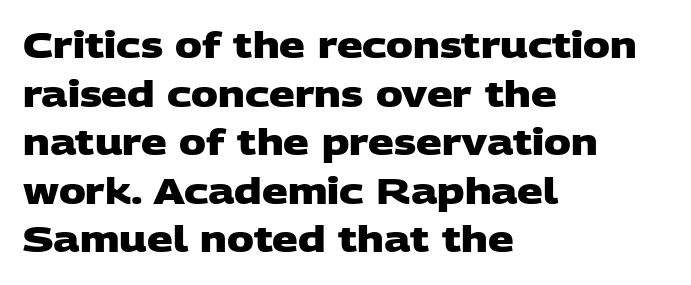
{"serif": "no", "bold": "yes", "weight": "heavy", "width": "wide", "stroke_contrast": "low", "x_height": "large", "monospaced": "no", "underline": "no", "align": "left", "line_spacing": "normal", "line_spacing_ratio": 1.35, "letter_spacing": "normal", "letter_spacing_em": 0.0, "glyph_px": 36}
